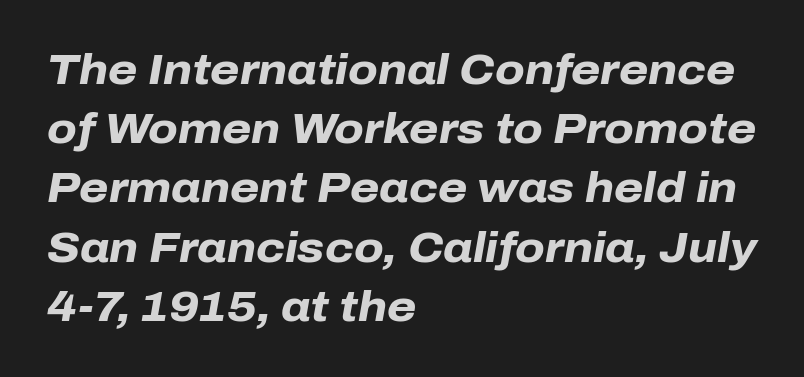
The compositor pushed each line to the left boundary. Each letter keeps its own natural width here, so spacing adapts to shape. Set as a true bold cut, around the 700 mark. Does extra space separate the letters? No, they use regular spacing. The rendering applies a slant to the glyphs.
